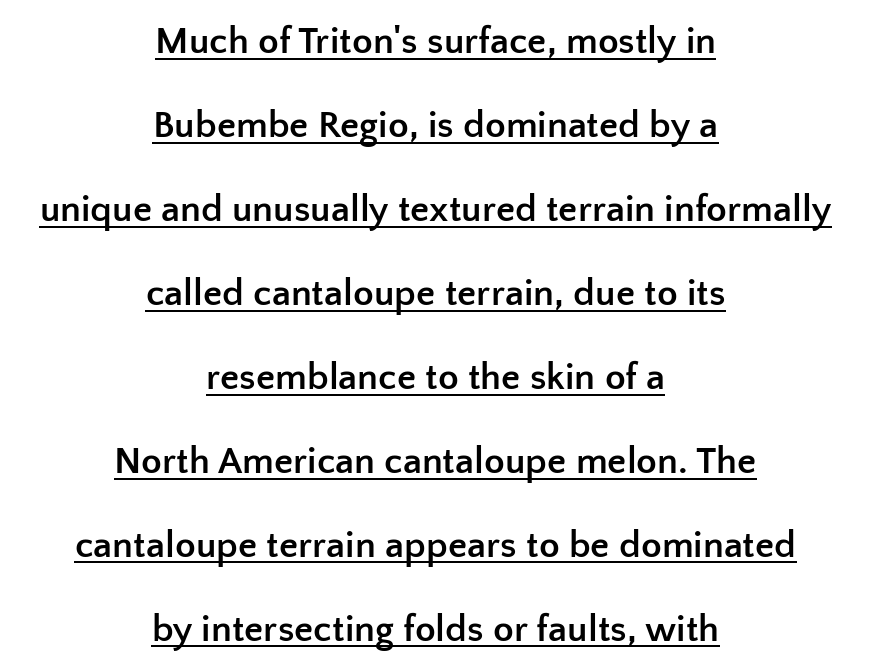
Is this a fixed-width face? No — the glyphs have proportional, varying widths. This sample carries an underscore along the baseline area. The designer went with a sans here, leaving each stem footless. The rendering keeps characters at their native spacing. Compared with an ordinary text face, these strokes are far heavier — a full bold.
